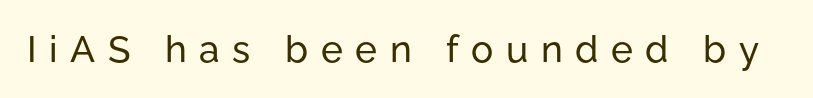
The image shows 37 px sans-serif type, upright; set unusually wide letter spacing (+0.34 em), not underlined; low stroke contrast and a medium x-height.
